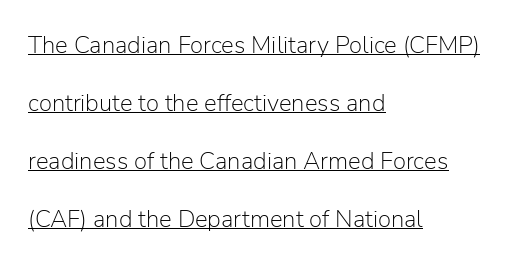
{"italic": "no", "bold": "no", "underline": "yes", "align": "left", "line_spacing": "loose", "line_spacing_ratio": 2.41, "letter_spacing": "normal", "letter_spacing_em": 0.0, "glyph_px": 24}
